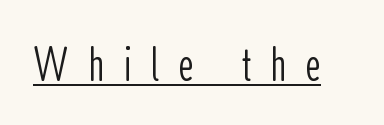
Q: Is the text bold? A: No.
Q: Is the text italic (slanted)? A: No, it is upright.
Q: Is the typeface a serif or a sans-serif typeface? A: Sans-serif.
Q: Is the text underlined? A: Yes.
Q: Is the spacing between letters normal or unusually wide? A: Unusually wide.
Q: Width (condensed, normal, or wide)? A: Condensed.
Q: Stroke contrast? A: Low.
Q: x-height? A: Medium.
Q: Monospaced? A: No.
